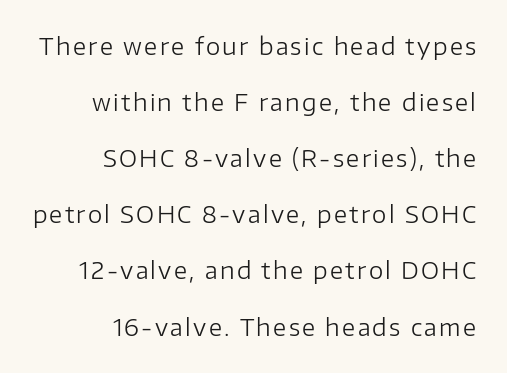
{"italic": "no", "bold": "no", "underline": "no", "align": "right", "line_spacing": "loose", "line_spacing_ratio": 2.44, "glyph_px": 23}
